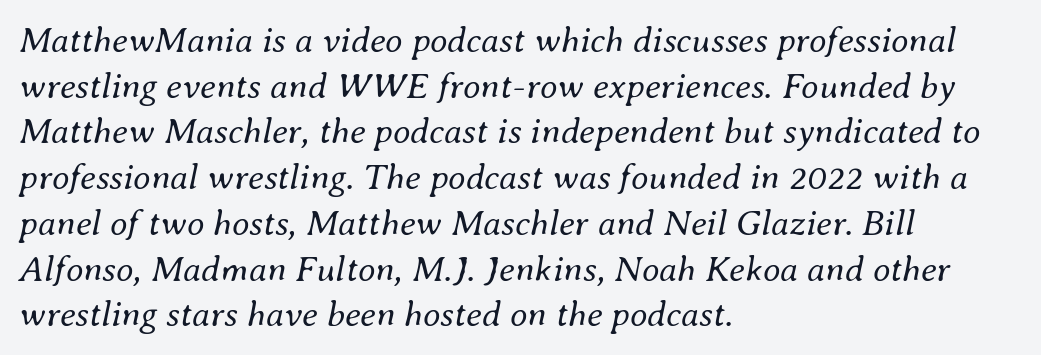
{"italic": "yes", "lean": "right", "slant_degrees": 8, "bold": "no", "weight": "regular", "width": "normal", "stroke_contrast": "medium", "x_height": "small", "monospaced": "no", "underline": "no", "align": "left", "line_spacing": "normal", "line_spacing_ratio": 1.27, "letter_spacing": "normal", "letter_spacing_em": 0.0, "glyph_px": 36}
